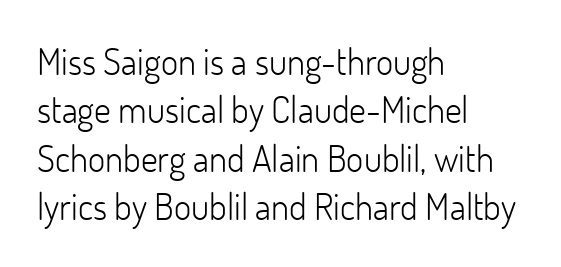
{"serif": "no", "italic": "no", "bold": "no", "weight": "light", "width": "normal", "stroke_contrast": "low", "x_height": "small", "monospaced": "no", "underline": "no", "align": "left", "line_spacing": "normal", "line_spacing_ratio": 1.31, "letter_spacing": "normal", "letter_spacing_em": 0.0, "glyph_px": 37}
